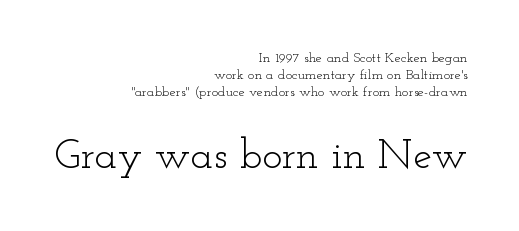
Horizontal alignment here is rightward, an uncommon choice for prose. Glance below the letters and you will spot only blank space. Each letter keeps its own natural width here, so spacing adapts to shape. The letterforms sit shoulder to shoulder at normal distance. Vertical strokes here are truly vertical. Typesetter's note — lower block bumped up in size, upper block left smaller.
